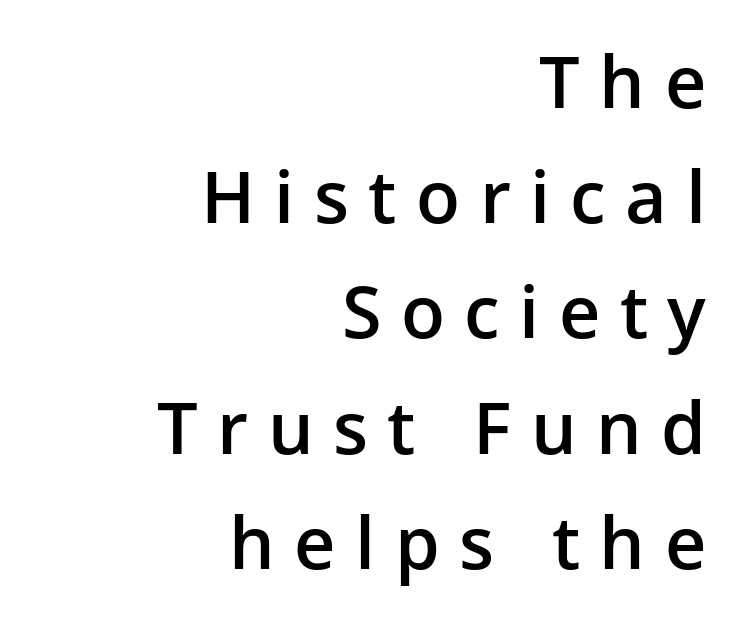
The image shows 72 px semibold sans-serif type, upright; set right-aligned, normal line spacing (1.6x), unusually wide letter spacing (+0.27 em), not underlined; low stroke contrast and a medium x-height.
